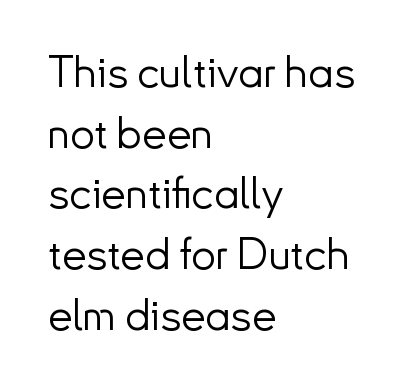
Q: Is the text bold? A: No.
Q: Is the text italic (slanted)? A: No, it is upright.
Q: Is the typeface a serif or a sans-serif typeface? A: Sans-serif.
Q: Is the text underlined? A: No.
Q: How is the paragraph aligned? A: Left-aligned.
Q: Is the spacing between letters normal or unusually wide? A: Normal.
Q: Is the spacing between lines tight, normal or loose? A: Normal.
Q: Width (condensed, normal, or wide)? A: Normal.
Q: Stroke contrast? A: Low.
Q: x-height? A: Small.
Q: Monospaced? A: No.
